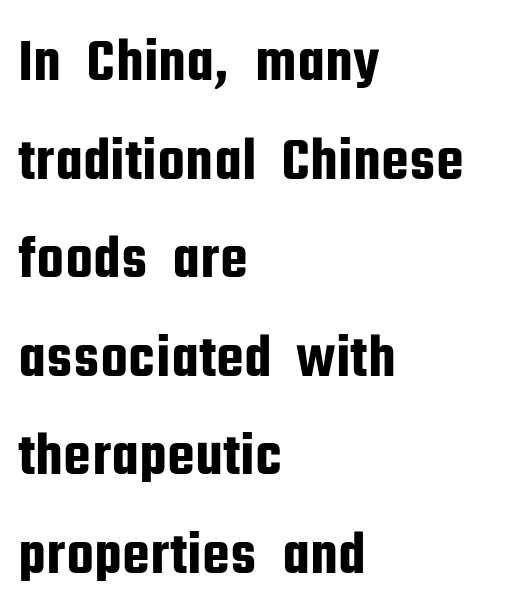
The image shows 62 px condensed sans-serif type, upright; set left-aligned, normal line spacing (1.59x), normal letter spacing, not underlined; low stroke contrast and a medium x-height.
